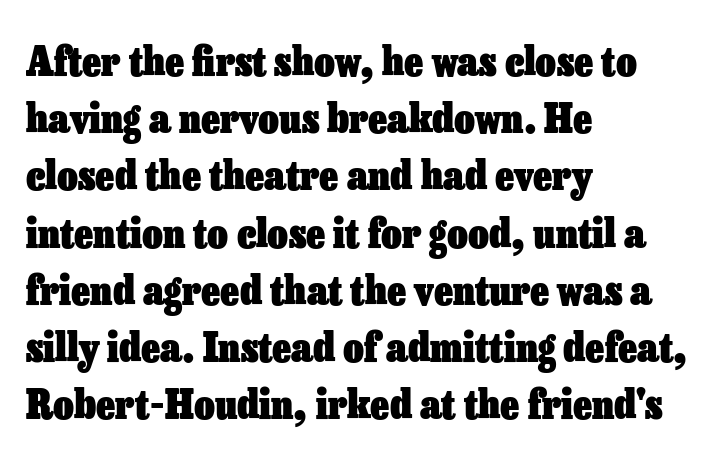
Q: Is the text bold? A: Yes.
Q: Is the text italic (slanted)? A: No, it is upright.
Q: Is the text underlined? A: No.
Q: How is the paragraph aligned? A: Left-aligned.
Q: Is the spacing between letters normal or unusually wide? A: Normal.
Q: Is the spacing between lines tight, normal or loose? A: Normal.
Q: Width (condensed, normal, or wide)? A: Normal.
Q: Stroke contrast? A: Low.
Q: x-height? A: Medium.
Q: Monospaced? A: No.
